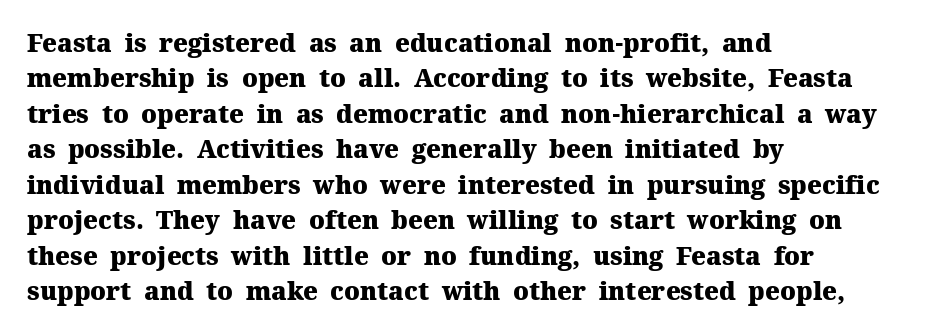
The image shows 25 px bold type, upright; set left-aligned, normal line spacing (1.42x), normal letter spacing, not underlined.
